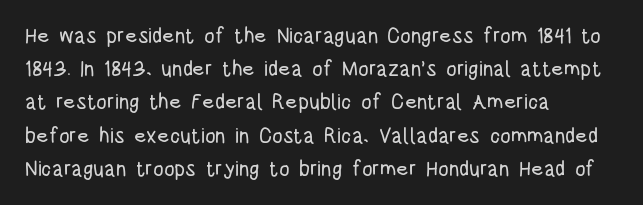
The tracking reads as untouched default to a designer's eye. Anything drawn beneath the words? Only blank space. Leading: standard. The lettering holds an erect, upright posture throughout.
